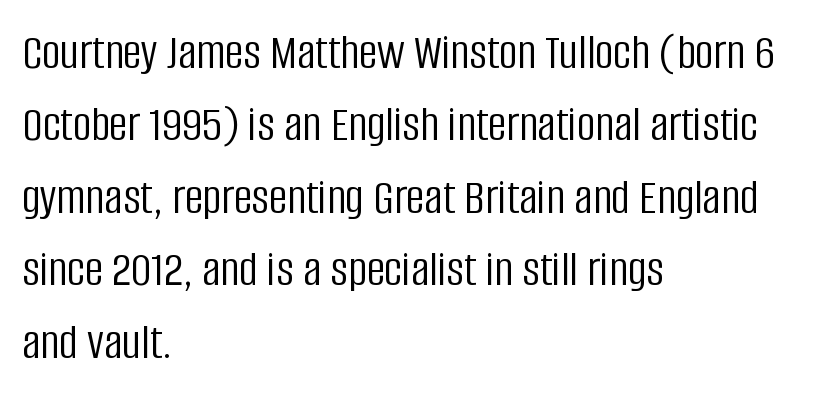
Horizontal alignment here is leftward, the default for most running prose. Weight: not bold — regular or lighter. Varying glyph widths throughout — classic text-font behaviour. In terms of leading, this rendering sits right in the middle. What kind of face is this? One without serifs — a sans.
